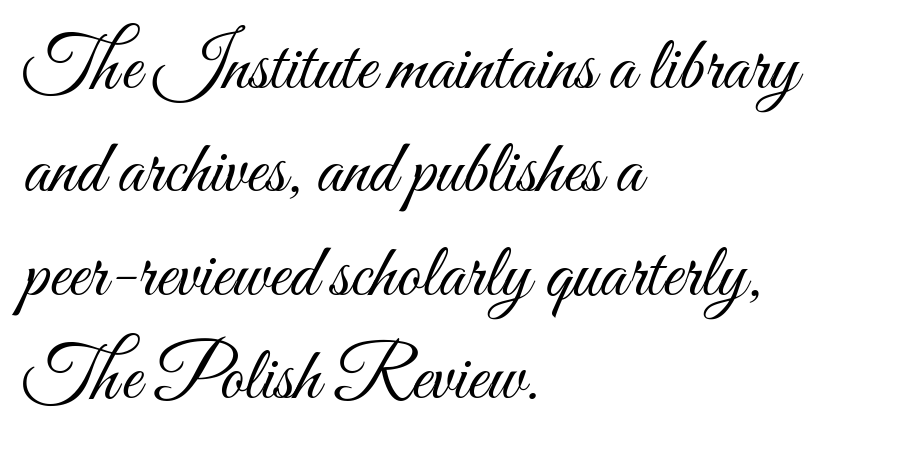
Typeset ragged right — the left edge is the straight one. Observe the ordinary spacing: letters are neighbours, not strangers. Reading down the column, the eye jumps a familiar distance to each next line. The letters advance in unequal steps, a hallmark of proportional type. Summary of weight: not heavy and not bold.
